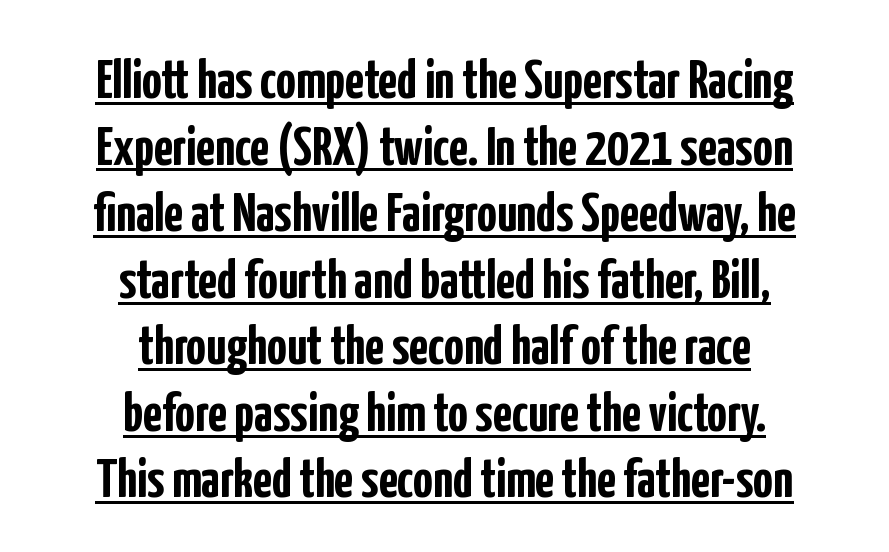
The image shows 55 px semibold, condensed sans-serif type, upright; set centered, line spacing 1.21x, normal letter spacing, underlined; low stroke contrast and a medium x-height.
